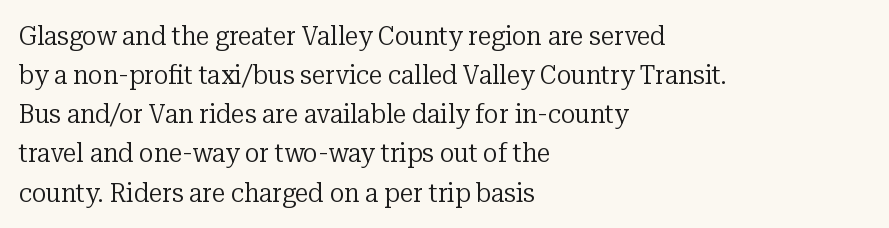
Q: Is the text bold? A: No.
Q: Is the text italic (slanted)? A: No, it is upright.
Q: Is the text underlined? A: No.
Q: How is the paragraph aligned? A: Left-aligned.
Q: Is the spacing between letters normal or unusually wide? A: Normal.
Q: Is the spacing between lines tight, normal or loose? A: Normal.
